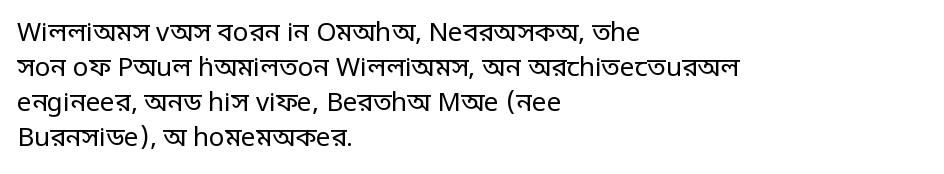
The image shows 26 px text type, upright; set left-aligned, normal line spacing (1.34x), normal letter spacing, not underlined.
